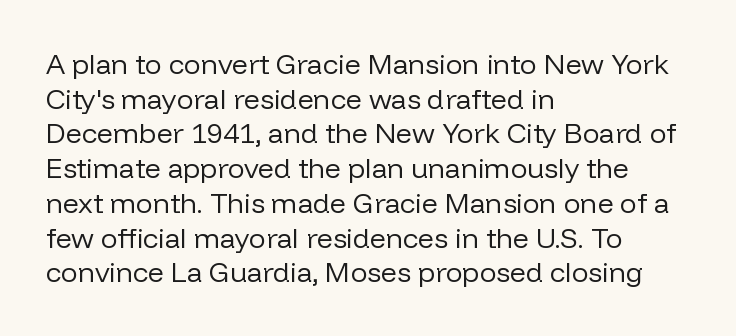
Q: Is the text bold? A: No.
Q: Is the text italic (slanted)? A: No, it is upright.
Q: Is the typeface a serif or a sans-serif typeface? A: Sans-serif.
Q: Is the text underlined? A: No.
Q: How is the paragraph aligned? A: Left-aligned.
Q: Is the spacing between letters normal or unusually wide? A: Normal.
Q: Width (condensed, normal, or wide)? A: Normal.
Q: Stroke contrast? A: Low.
Q: x-height? A: Medium.
Q: Monospaced? A: No.
